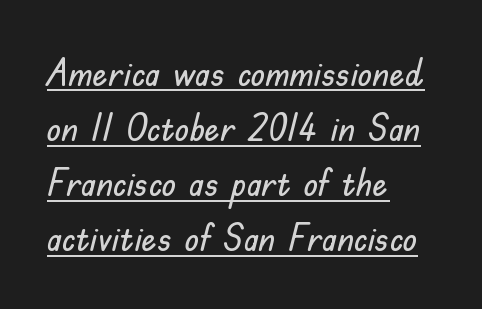
Q: Is the text italic (slanted)? A: Yes.
Q: Is the typeface a serif or a sans-serif typeface? A: Sans-serif.
Q: Is the text underlined? A: Yes.
Q: How is the paragraph aligned? A: Left-aligned.
Q: Is the spacing between letters normal or unusually wide? A: Normal.
Q: Is the spacing between lines tight, normal or loose? A: Normal.
Q: Width (condensed, normal, or wide)? A: Normal.
Q: Stroke contrast? A: Low.
Q: x-height? A: Small.
Q: Monospaced? A: No.
